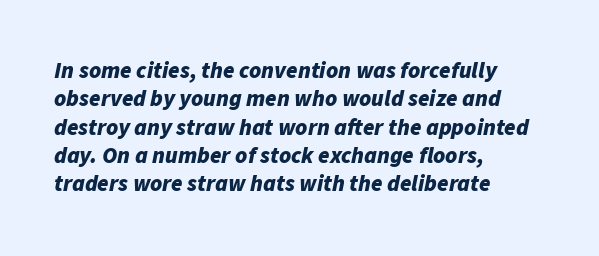
The image shows 23 px bold type, italic (leaning right); set left-aligned, line spacing 1.23x, normal letter spacing, not underlined.
